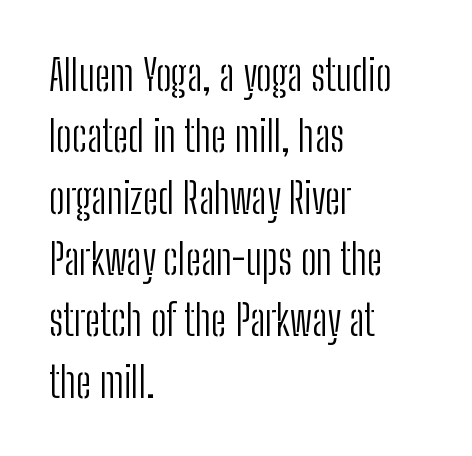
Do the letters lean? They stand straight. One glance says typical: line gaps are just what's usual. Note the varied advance widths — an 'i' is clearly narrower than an 'm'. The tracking reads as untouched default to a designer's eye.
